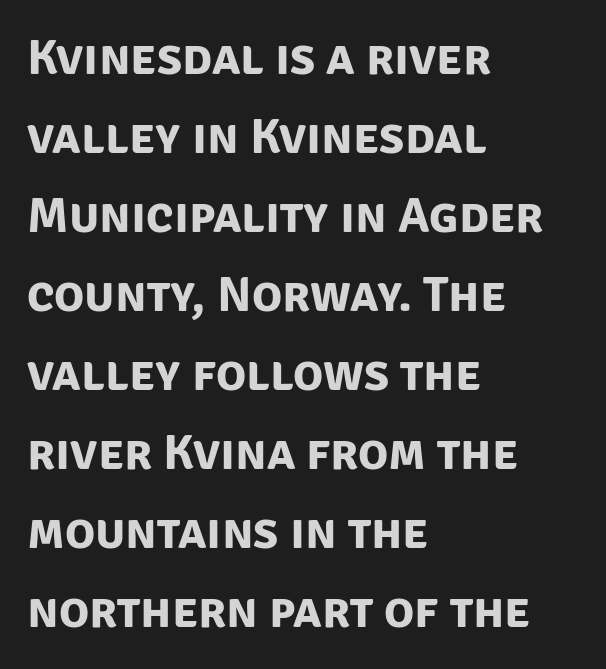
Q: Is the text bold? A: Yes.
Q: Is the typeface a serif or a sans-serif typeface? A: Sans-serif.
Q: Is the text underlined? A: No.
Q: How is the paragraph aligned? A: Left-aligned.
Q: Is the spacing between letters normal or unusually wide? A: Normal.
Q: Is the spacing between lines tight, normal or loose? A: Normal.
Q: Width (condensed, normal, or wide)? A: Normal.
Q: Stroke contrast? A: Low.
Q: x-height? A: Large.
Q: Monospaced? A: No.
